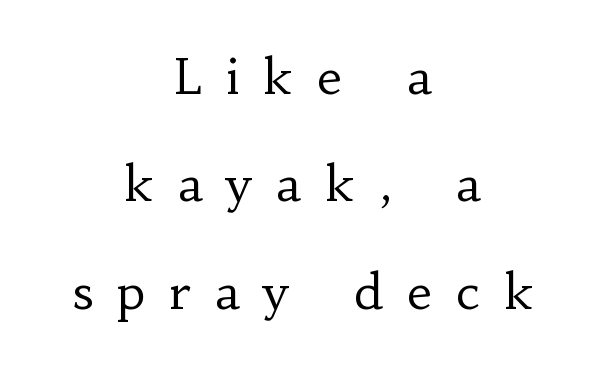
{"serif": "yes", "italic": "no", "bold": "no", "weight": "regular", "width": "normal", "stroke_contrast": "low", "x_height": "small", "monospaced": "no", "underline": "no", "align": "center", "line_spacing": "loose", "line_spacing_ratio": 2.19, "letter_spacing": "wide", "letter_spacing_em": 0.5, "glyph_px": 49}
